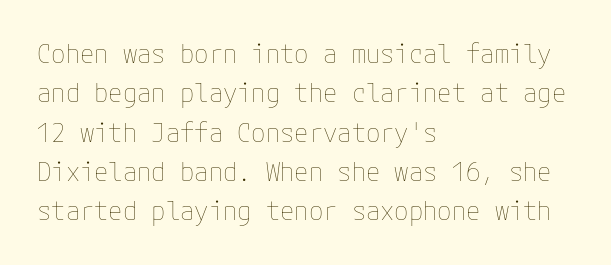
Q: Is the text bold? A: No.
Q: Is the text italic (slanted)? A: No, it is upright.
Q: Is the text underlined? A: No.
Q: How is the paragraph aligned? A: Left-aligned.
Q: Is the spacing between letters normal or unusually wide? A: Normal.
Q: Is the spacing between lines tight, normal or loose? A: Normal.
